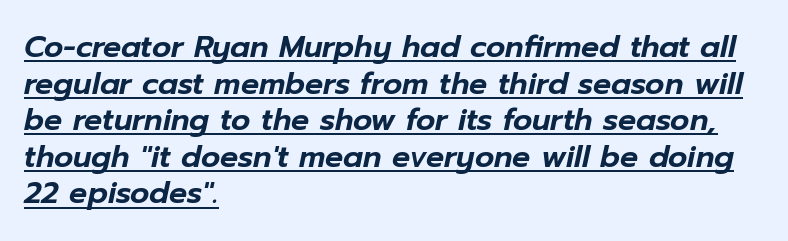
Q: Is the text italic (slanted)? A: Yes, it leans right by about 12 degrees.
Q: Is the text underlined? A: Yes.
Q: How is the paragraph aligned? A: Left-aligned.
Q: Is the spacing between letters normal or unusually wide? A: Normal.
Q: Width (condensed, normal, or wide)? A: Normal.
Q: Stroke contrast? A: Low.
Q: x-height? A: Medium.
Q: Monospaced? A: No.
